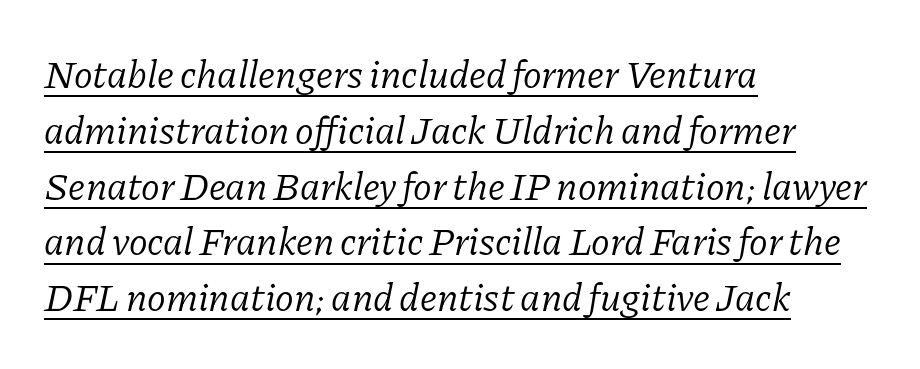
The image shows 39 px light serif type, italic (leaning right); set left-aligned, normal line spacing (1.43x), normal letter spacing, underlined; low stroke contrast and a medium x-height.
